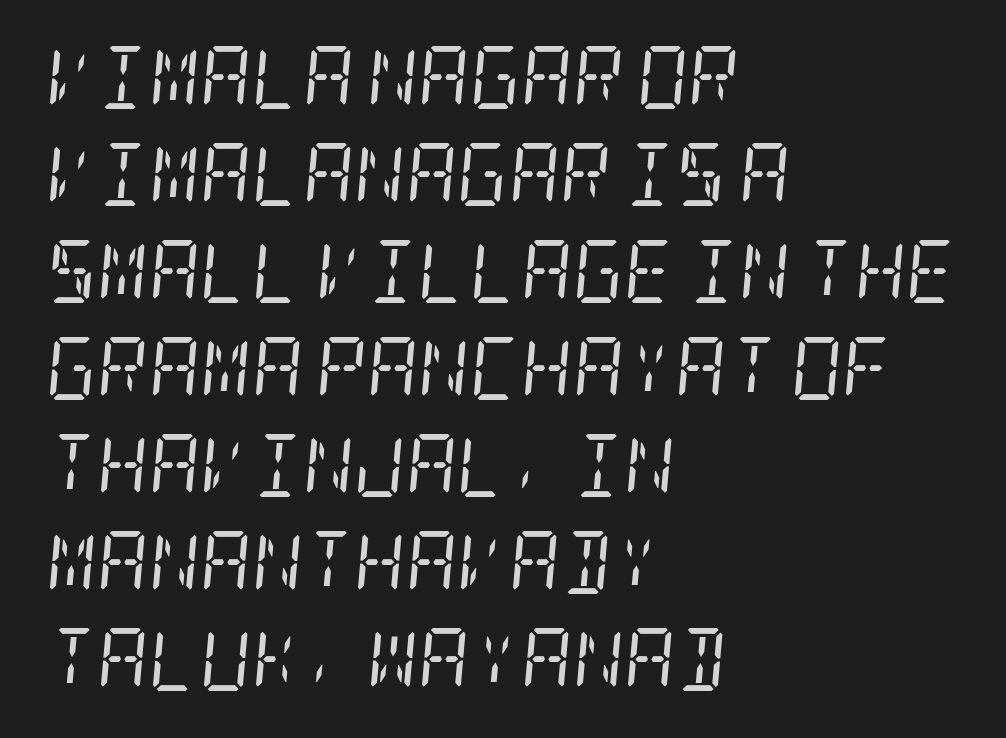
The string is rendered with underlining switched off. Unlike a clean sans, this face finishes its strokes with serifs. On a weight scale, this lands at 450 or below. Casual observation: everything's shoved over to the left. The lettering tilts uniformly, giving the passage an italic look. The vertical gap from one line to the next is medium.
